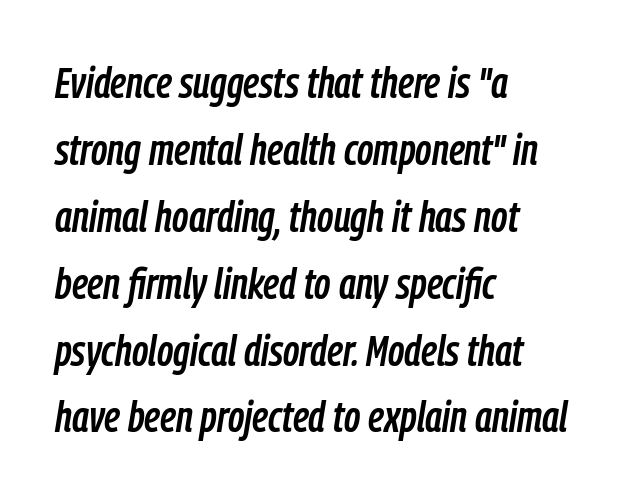
No word sits above an underline. Typeset ragged right — the left edge is the straight one. The face used here is proportionally spaced, like ordinary book or web type. Standard letterfit; no display-style spreading of the glyphs. Slanted lettering throughout.
